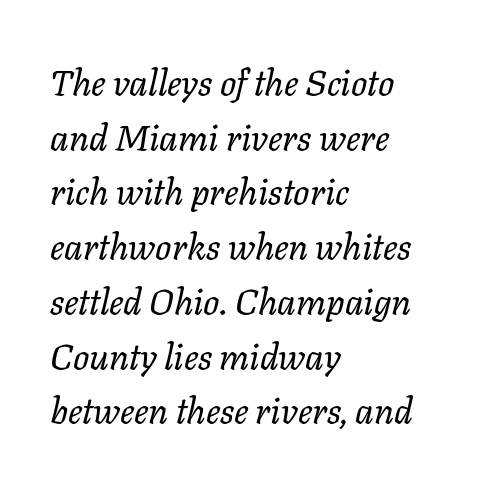
Q: Is the text bold? A: No.
Q: Is the text italic (slanted)? A: Yes, it leans right by about 11 degrees.
Q: Is the text underlined? A: No.
Q: How is the paragraph aligned? A: Left-aligned.
Q: Is the spacing between letters normal or unusually wide? A: Normal.
Q: Is the spacing between lines tight, normal or loose? A: Normal.
Q: Width (condensed, normal, or wide)? A: Normal.
Q: Stroke contrast? A: Low.
Q: x-height? A: Medium.
Q: Monospaced? A: No.
